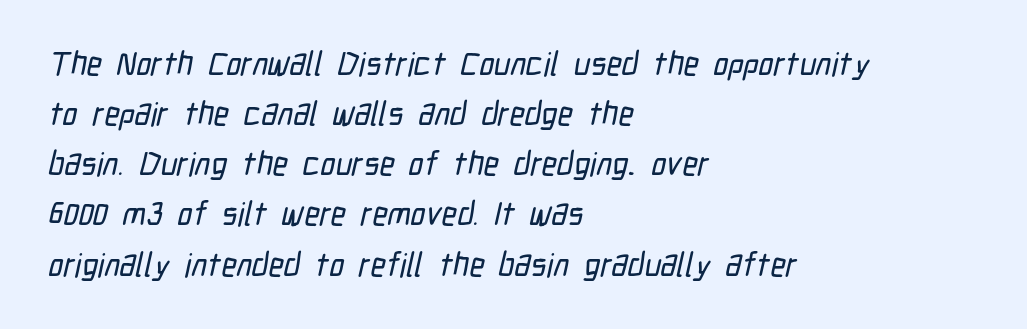
{"serif": "no", "width": "condensed", "stroke_contrast": "low", "x_height": "medium", "monospaced": "no", "underline": "no", "align": "left", "line_spacing": "normal", "line_spacing_ratio": 1.52, "letter_spacing": "normal", "letter_spacing_em": 0.0, "glyph_px": 33}
